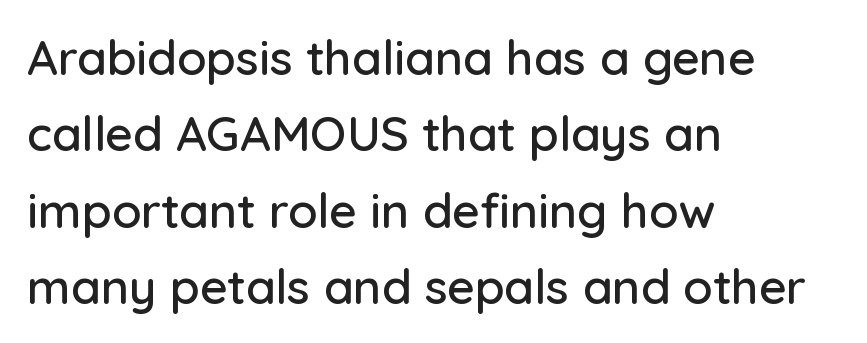
{"serif": "no", "italic": "no", "width": "normal", "stroke_contrast": "low", "x_height": "medium", "monospaced": "no", "underline": "no", "align": "left", "line_spacing": "normal", "line_spacing_ratio": 1.59, "letter_spacing": "normal", "letter_spacing_em": 0.0, "glyph_px": 48}
